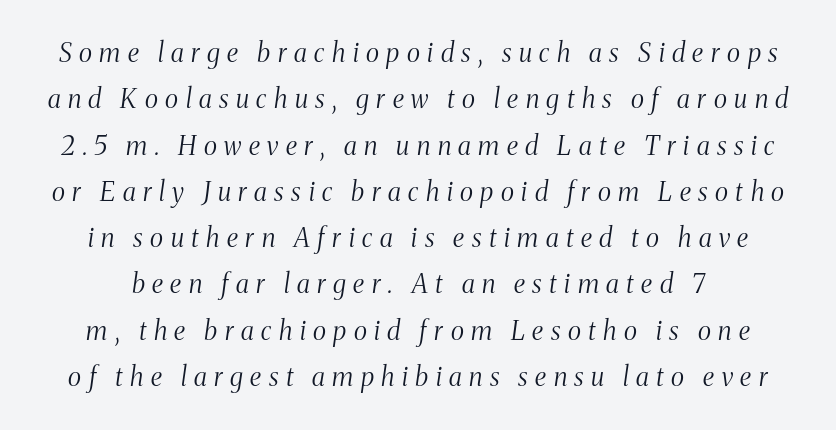
Q: Is the text bold? A: No.
Q: Is the text italic (slanted)? A: Yes, it leans right by about 8 degrees.
Q: Is the text underlined? A: No.
Q: Is the spacing between letters normal or unusually wide? A: Unusually wide.
